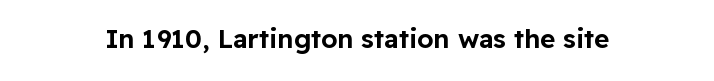
{"italic": "no", "underline": "no", "letter_spacing": "normal", "letter_spacing_em": 0.0, "glyph_px": 26}
